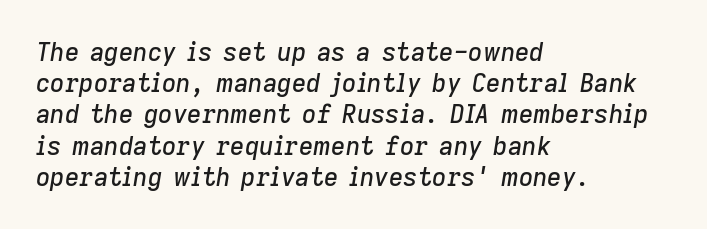
You can tell it's italic because the verticals aren't actually vertical. Whoever set this chose a conventional vertical rhythm. A typesetter would call this zero additional tracking. Where is the straight margin? On the left. Bare-footed words on every line.
